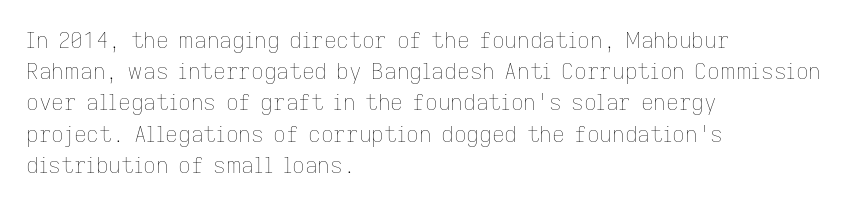
Every row of glyphs begins at an identical x-position on the left. The typesetting does not lean heavy: it is not bold. One glance says typical: line gaps are just what's usual. Underlining? Definitely not there.
